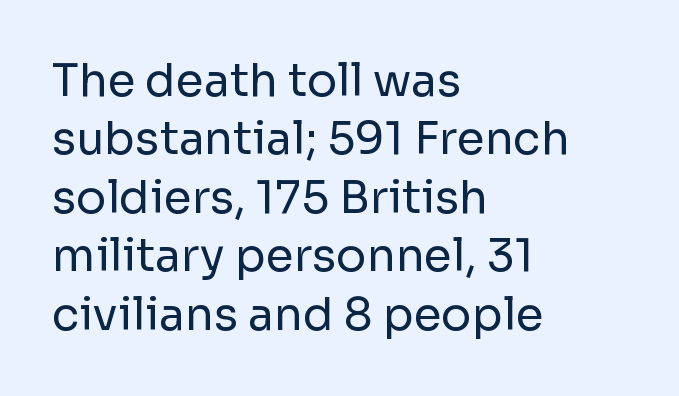
The image shows 45 px regular-weight sans-serif type, upright; set left-aligned, normal line spacing (1.3x), normal letter spacing, not underlined; low stroke contrast and a medium x-height.
